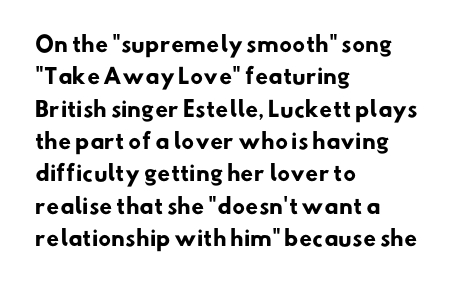
{"bold": "yes", "underline": "no", "align": "left", "line_spacing": "normal", "line_spacing_ratio": 1.54, "letter_spacing": "normal", "letter_spacing_em": 0.0, "glyph_px": 21}
